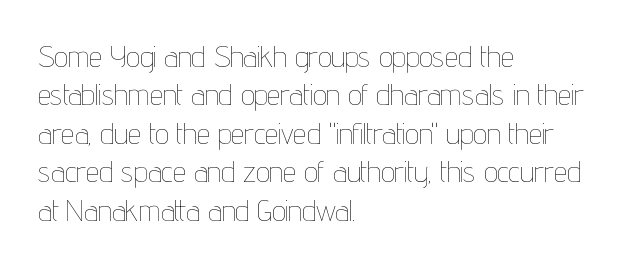
Q: Is the text bold? A: No.
Q: Is the text italic (slanted)? A: No, it is upright.
Q: Is the text underlined? A: No.
Q: How is the paragraph aligned? A: Left-aligned.
Q: Is the spacing between letters normal or unusually wide? A: Normal.
Q: Is the spacing between lines tight, normal or loose? A: Normal.
Q: Width (condensed, normal, or wide)? A: Condensed.
Q: Stroke contrast? A: Low.
Q: x-height? A: Medium.
Q: Monospaced? A: No.
